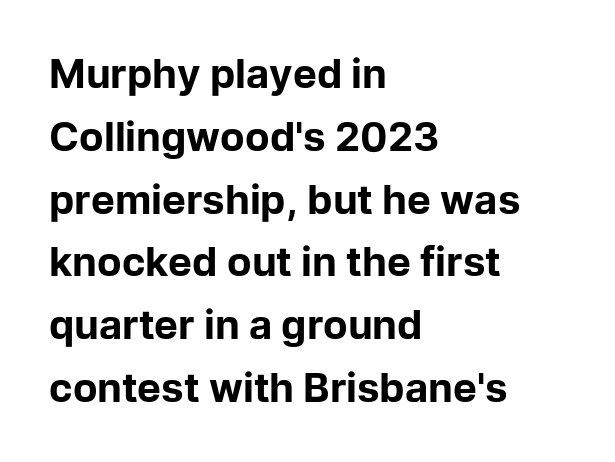
The image shows 40 px bold sans-serif type, upright; set left-aligned, normal line spacing (1.57x), normal letter spacing, not underlined; low stroke contrast and a medium x-height.
